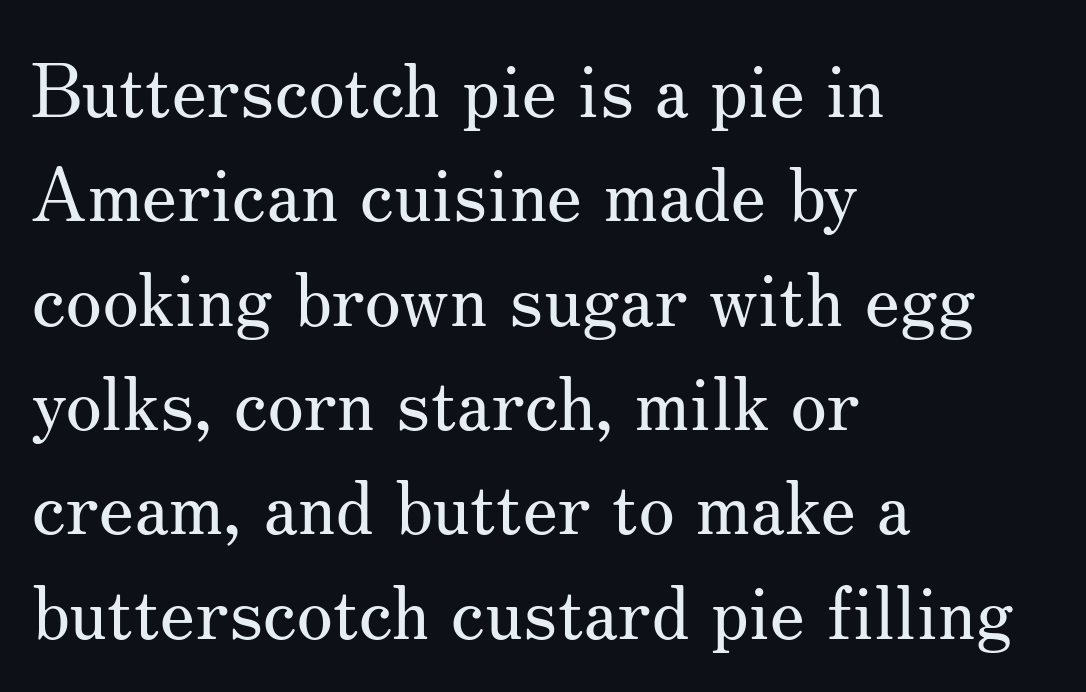
{"serif": "yes", "italic": "no", "bold": "no", "weight": "regular", "width": "normal", "stroke_contrast": "medium", "x_height": "small", "monospaced": "no", "underline": "no", "align": "left", "line_spacing": "normal", "line_spacing_ratio": 1.41, "letter_spacing": "normal", "letter_spacing_em": 0.0, "glyph_px": 74}
